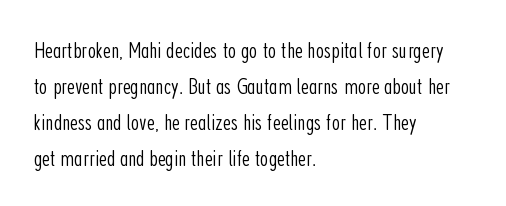
There is no visible air inserted between adjacent glyphs. The rendering anchors every line to the left-hand side. Counters stay open thanks to moderate or lighter strokes. Is there much room between lines? A standard amount, neither cramped nor airy. Type without underlining.
